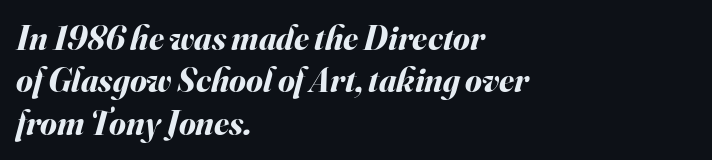
Does extra space separate the letters? No, they use regular spacing. Does the copy run flush right? No — it runs flush left. This block has exactly the height ordinary leading produces. Strong, thick strokes mark this as bold type. Descenders hang freely into open space. The face used here has a pronounced slope to its letters.
